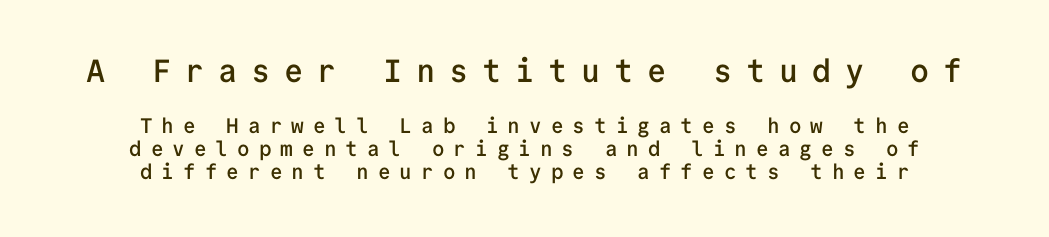
The image shows 32 px semibold sans-serif type, upright, monospaced; set centered, tight line spacing (1.1x), unusually wide letter spacing (+0.43 em), not underlined; the first (top) block is 1.52x larger; low stroke contrast and a medium x-height.
